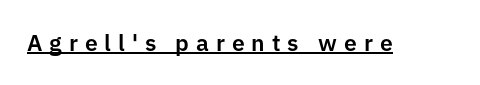
Ordinary non-slanted type is in use. Each word looks stretched out because of the extra space between its letters. The typesetter has applied underlining to the passage shown.
